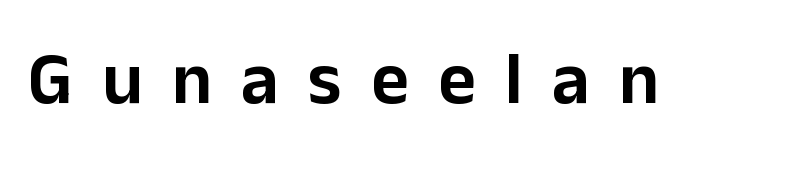
Q: Is the text italic (slanted)? A: No, it is upright.
Q: Is the typeface a serif or a sans-serif typeface? A: Sans-serif.
Q: Is the text underlined? A: No.
Q: Is the spacing between letters normal or unusually wide? A: Unusually wide.
Q: Width (condensed, normal, or wide)? A: Normal.
Q: Stroke contrast? A: Low.
Q: x-height? A: Medium.
Q: Monospaced? A: No.
